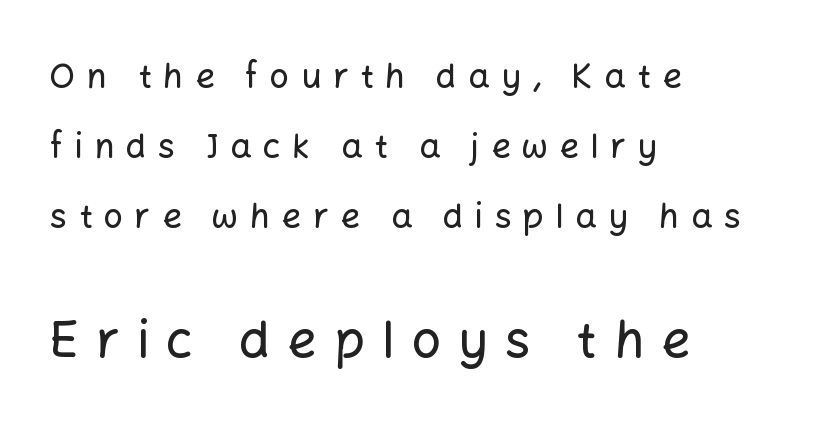
This rendering widens character spacing well past its baseline value. This rendering employs a face without finishing strokes, i.e., a sans-serif. The lines are quadded left. Caption: upper text group reduced, lower text group enlarged.
